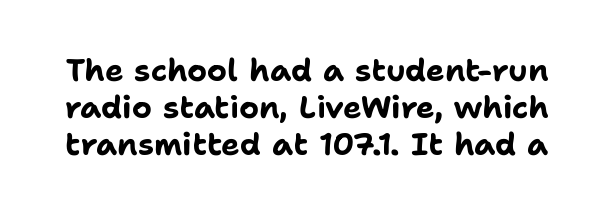
Q: Is the text bold? A: Yes.
Q: Is the text italic (slanted)? A: No, it is upright.
Q: Is the typeface a serif or a sans-serif typeface? A: Sans-serif.
Q: Is the text underlined? A: No.
Q: Is the spacing between letters normal or unusually wide? A: Normal.
Q: Width (condensed, normal, or wide)? A: Normal.
Q: Stroke contrast? A: Low.
Q: x-height? A: Medium.
Q: Monospaced? A: No.
